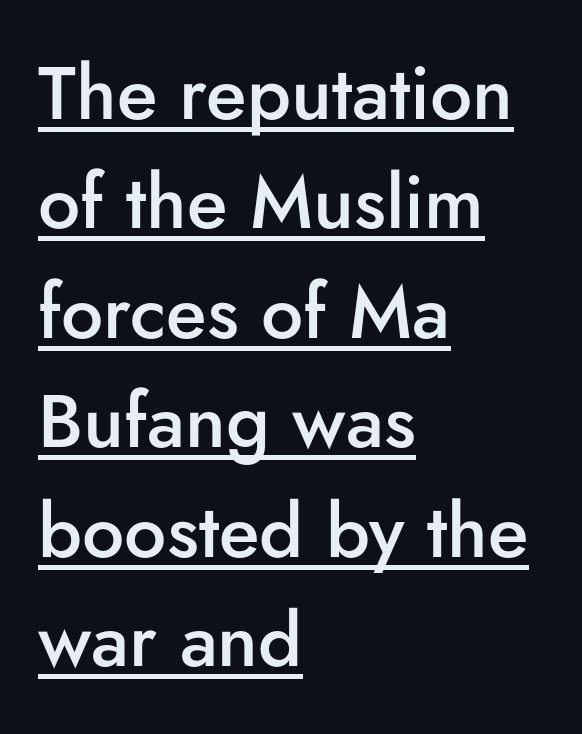
Inter-character spacing is left at the font's built-in metrics. The letters advance in unequal steps, a hallmark of proportional type. Caption: lettering with a line underneath. The leading is moderate, giving the passage an even texture. Typeset ragged right — the left edge is the straight one. It's the straight-up-and-down kind of type.
